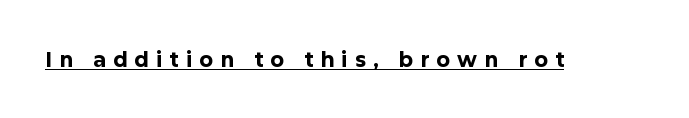
The image shows 22 px bold type, upright; set unusually wide letter spacing (+0.31 em), underlined.
